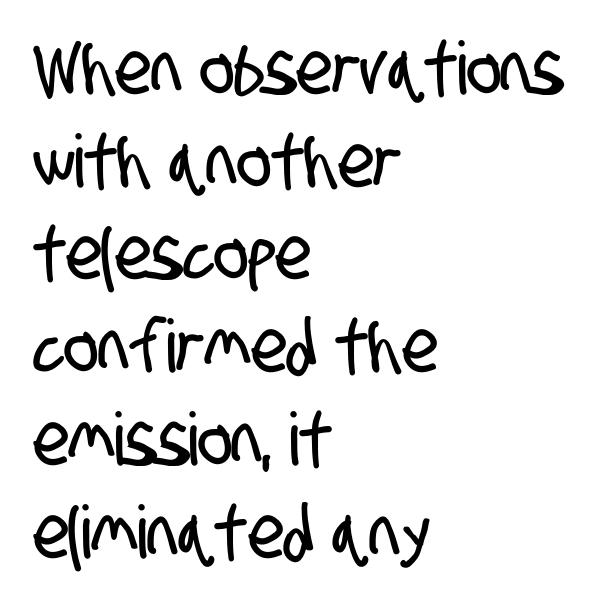
Q: Is the typeface a serif or a sans-serif typeface? A: Sans-serif.
Q: Is the text underlined? A: No.
Q: How is the paragraph aligned? A: Left-aligned.
Q: Is the spacing between letters normal or unusually wide? A: Normal.
Q: Is the spacing between lines tight, normal or loose? A: Normal.
Q: Width (condensed, normal, or wide)? A: Condensed.
Q: Stroke contrast? A: Low.
Q: x-height? A: Large.
Q: Monospaced? A: No.
